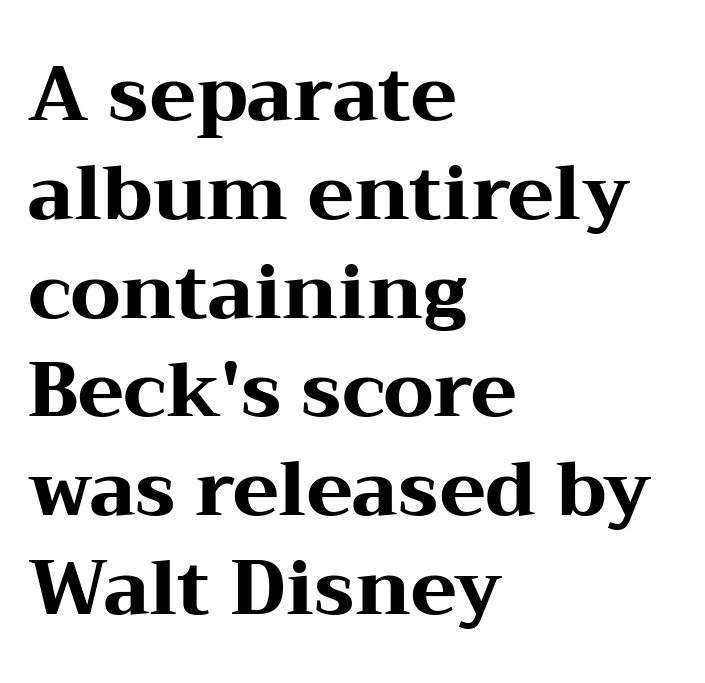
Q: Is the text bold? A: Yes.
Q: Is the text italic (slanted)? A: No, it is upright.
Q: Is the typeface a serif or a sans-serif typeface? A: Serif.
Q: Is the text underlined? A: No.
Q: How is the paragraph aligned? A: Left-aligned.
Q: Is the spacing between letters normal or unusually wide? A: Normal.
Q: Is the spacing between lines tight, normal or loose? A: Normal.
Q: Width (condensed, normal, or wide)? A: Wide.
Q: Stroke contrast? A: Medium.
Q: x-height? A: Medium.
Q: Monospaced? A: No.
